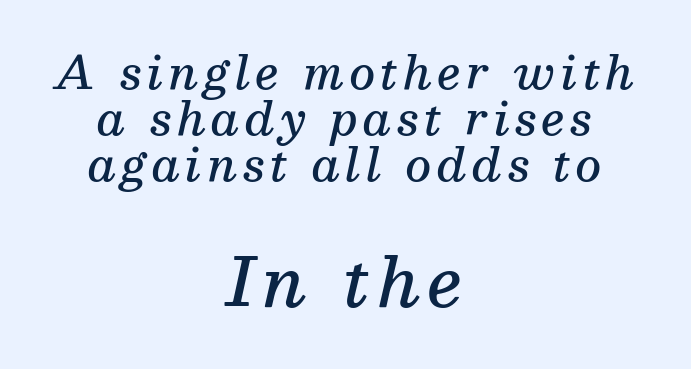
Q: Is the text bold? A: Semi-bold.
Q: Is the text italic (slanted)? A: Yes, it leans right by about 13 degrees.
Q: Is the typeface a serif or a sans-serif typeface? A: Serif.
Q: Is the text underlined? A: No.
Q: How is the paragraph aligned? A: Centered.
Q: Is the spacing between lines tight, normal or loose? A: Tight.
Q: Which block of text is set in a larger size, the first (top) or the second (bottom)? A: The second (bottom) one.
Q: Width (condensed, normal, or wide)? A: Normal.
Q: Stroke contrast? A: Medium.
Q: x-height? A: Medium.
Q: Monospaced? A: No.
